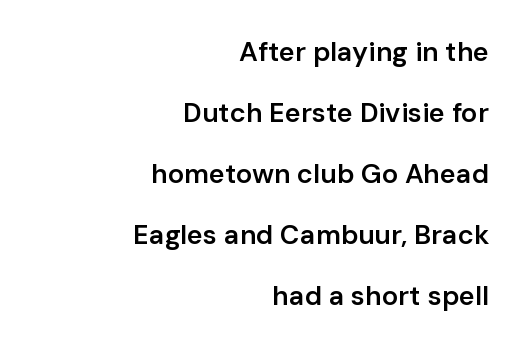
{"italic": "no", "bold": "semi", "underline": "no", "align": "right", "line_spacing": "loose", "line_spacing_ratio": 2.26, "letter_spacing": "normal", "letter_spacing_em": 0.0, "glyph_px": 27}
